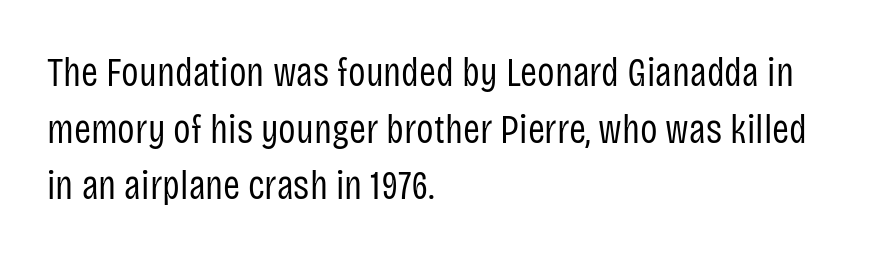
Q: Is the text bold? A: No.
Q: Is the text italic (slanted)? A: No, it is upright.
Q: Is the typeface a serif or a sans-serif typeface? A: Sans-serif.
Q: Is the text underlined? A: No.
Q: How is the paragraph aligned? A: Left-aligned.
Q: Is the spacing between letters normal or unusually wide? A: Normal.
Q: Is the spacing between lines tight, normal or loose? A: Normal.
Q: Width (condensed, normal, or wide)? A: Condensed.
Q: Stroke contrast? A: Low.
Q: x-height? A: Large.
Q: Monospaced? A: No.
